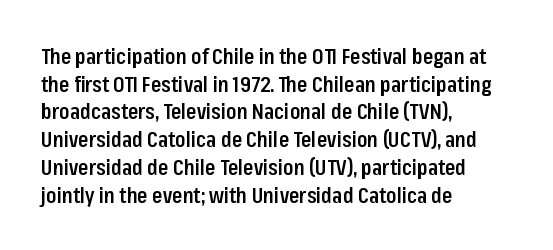
The image shows 21 px text type, upright; set left-aligned, normal line spacing (1.32x), normal letter spacing, not underlined.
